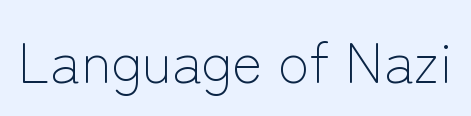
{"serif": "no", "italic": "no", "bold": "no", "weight": "light", "width": "normal", "stroke_contrast": "low", "x_height": "medium", "monospaced": "no", "underline": "no", "letter_spacing": "normal", "letter_spacing_em": 0.0, "glyph_px": 57}
